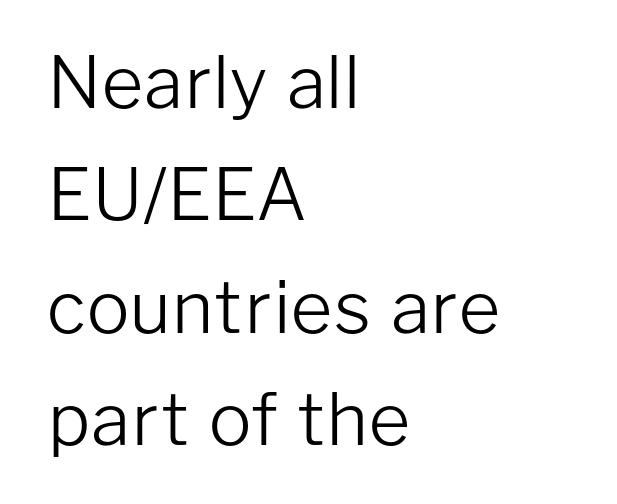
{"serif": "no", "italic": "no", "bold": "no", "weight": "light", "width": "normal", "stroke_contrast": "low", "x_height": "medium", "monospaced": "no", "underline": "no", "align": "left", "line_spacing": "normal", "line_spacing_ratio": 1.56, "letter_spacing": "normal", "letter_spacing_em": 0.0, "glyph_px": 72}
